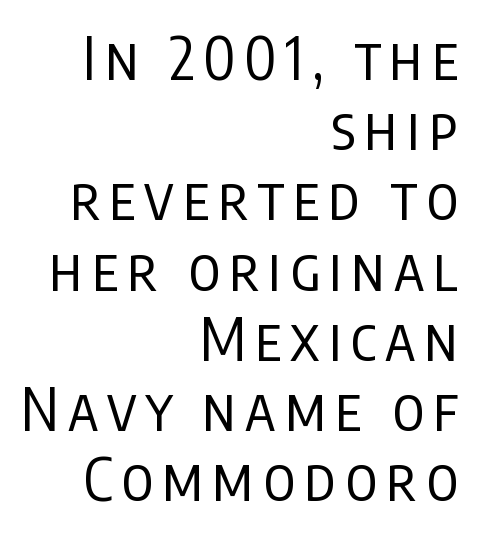
Every character sits straight up, as roman type does. Spacing verdict: proportional, widths tailored to each character. Line endings align vertically; line beginnings do not. Unbolded letterforms with no extra heft. The characters display no serif detailing; their extremities are plain. Rule under the text: the space is simply empty.
